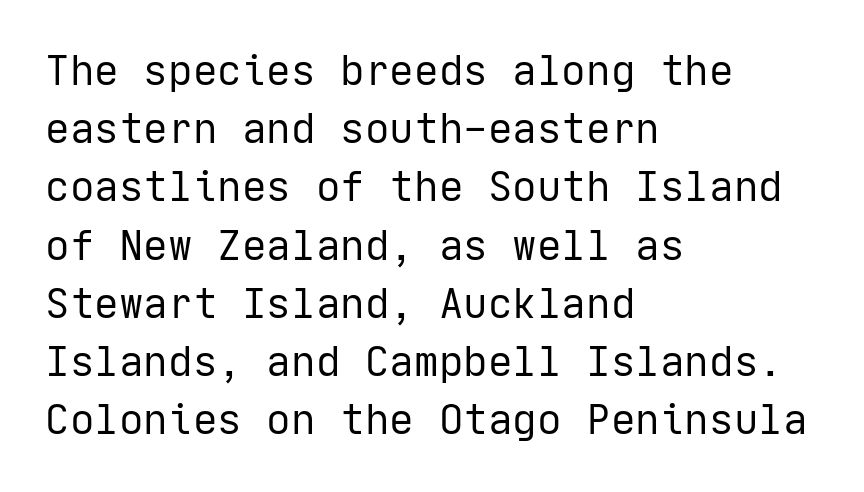
The image shows 41 px regular-weight sans-serif type, upright; set left-aligned, normal line spacing (1.42x), normal letter spacing, not underlined; low stroke contrast and a medium x-height.
